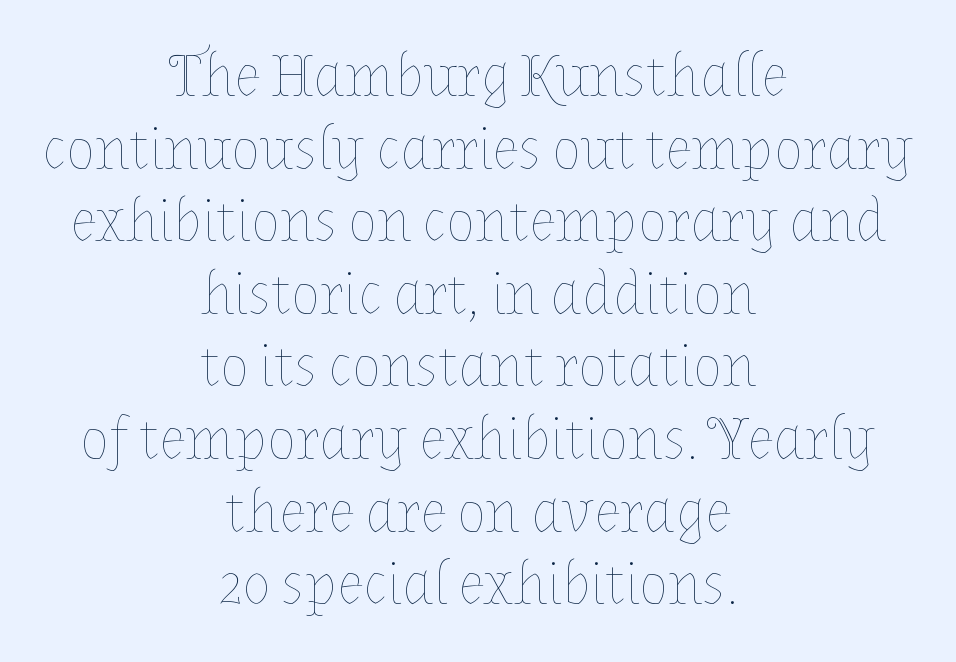
Posture: upright roman. The glyphs are unaccompanied by any horizontal stroke below them. Casual observation: everything's sitting right in the middle. Spacing verdict: proportional, widths tailored to each character. Is this a heavy cut? Hardly; it is regular or lighter.
